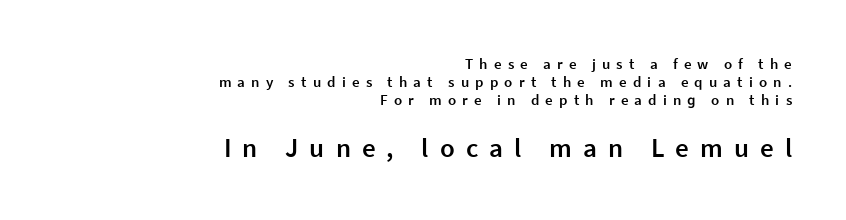
{"italic": "no", "bold": "semi", "underline": "no", "align": "right", "line_spacing_ratio": 1.21, "letter_spacing": "wide", "letter_spacing_em": 0.41, "larger_block": "second", "size_ratio": 1.8, "glyph_px": 27}
